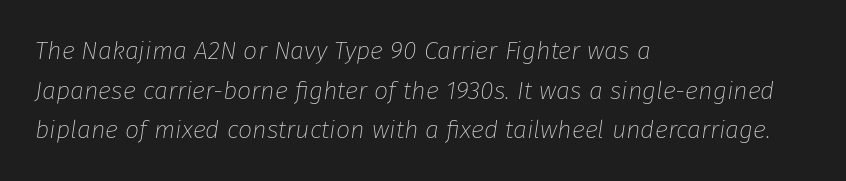
The image shows 25 px text type, italic (leaning right); set left-aligned, normal line spacing (1.59x), normal letter spacing, not underlined.
